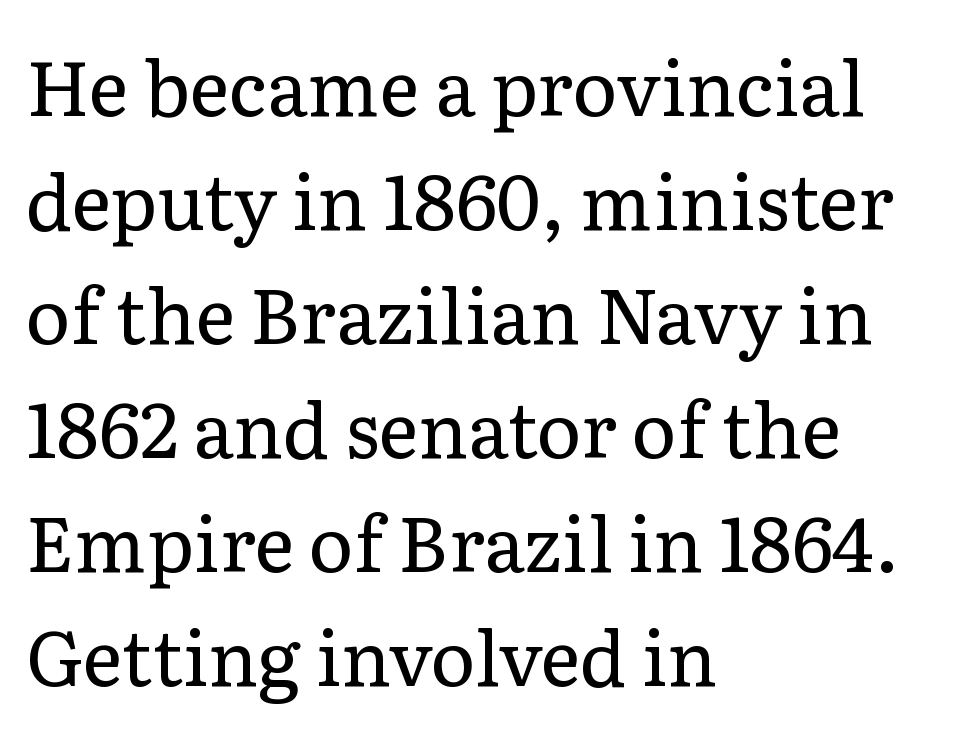
The image shows 76 px regular-weight serif type, upright; set left-aligned, normal line spacing (1.5x), normal letter spacing, not underlined; low stroke contrast and a medium x-height.
